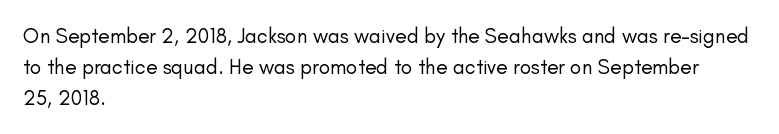
{"italic": "no", "bold": "no", "underline": "no", "align": "left", "line_spacing": "normal", "line_spacing_ratio": 1.47, "letter_spacing": "normal", "letter_spacing_em": 0.0, "glyph_px": 21}
